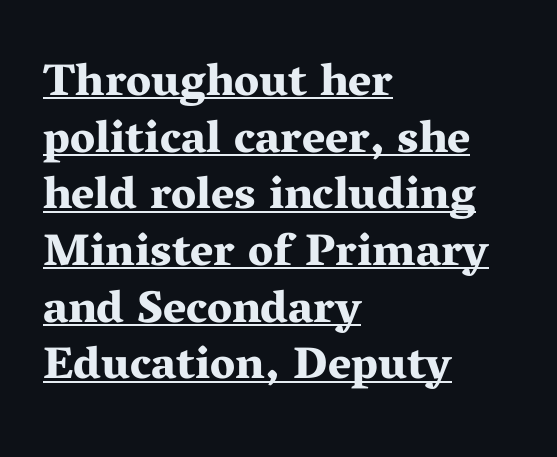
The image shows 45 px bold, wide serif type, upright; set left-aligned, normal line spacing (1.26x), normal letter spacing, underlined; medium stroke contrast and a medium x-height.
